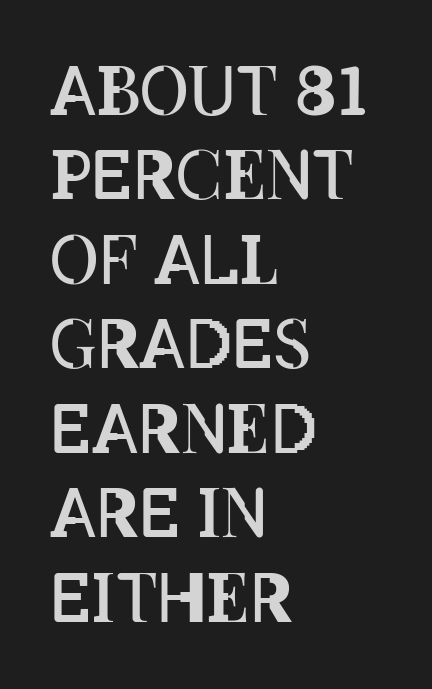
The image shows 67 px regular-weight, condensed type, upright; set left-aligned, normal line spacing (1.26x), normal letter spacing, not underlined; low stroke contrast and a large x-height.
